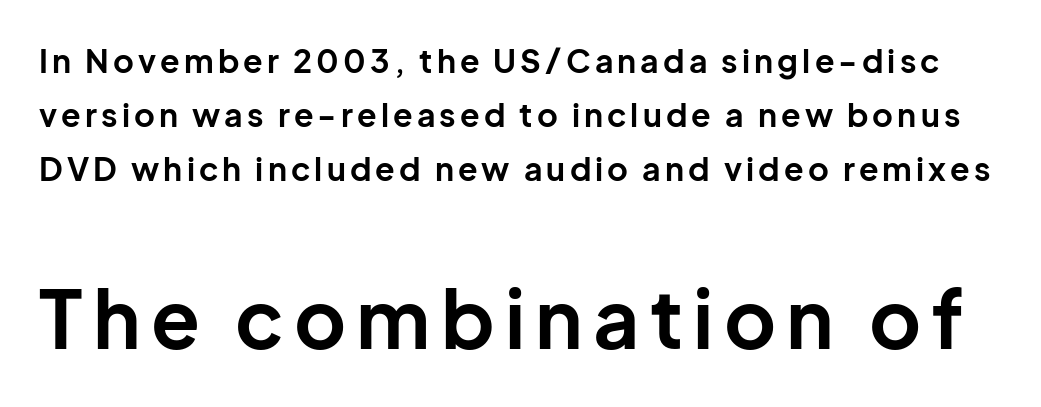
Q: Is the text bold? A: Yes.
Q: Is the text italic (slanted)? A: No, it is upright.
Q: Is the typeface a serif or a sans-serif typeface? A: Sans-serif.
Q: Is the text underlined? A: No.
Q: Is the spacing between lines tight, normal or loose? A: Normal.
Q: Which block of text is set in a larger size, the first (top) or the second (bottom)? A: The second (bottom) one.
Q: Width (condensed, normal, or wide)? A: Normal.
Q: Stroke contrast? A: Low.
Q: x-height? A: Medium.
Q: Monospaced? A: No.
